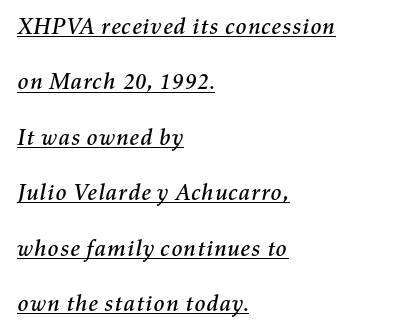
Looks like someone drew a line under every word here. Rows of type keep a wide berth in the vertical direction. Posture: slanted. Leftover space on each line is placed entirely after the last word. Inter-character spacing is left at the font's built-in metrics.
